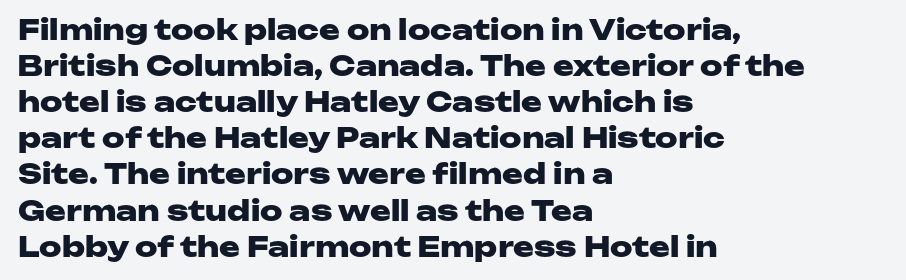
Each letter keeps its own natural width here, so spacing adapts to shape. The letters are bold, with thick, heavy strokes. Do the letters lean? They stand straight. Vertically, the passage feels balanced, rows spaced as you'd expect. Regarding serifs, this sample does without them.
